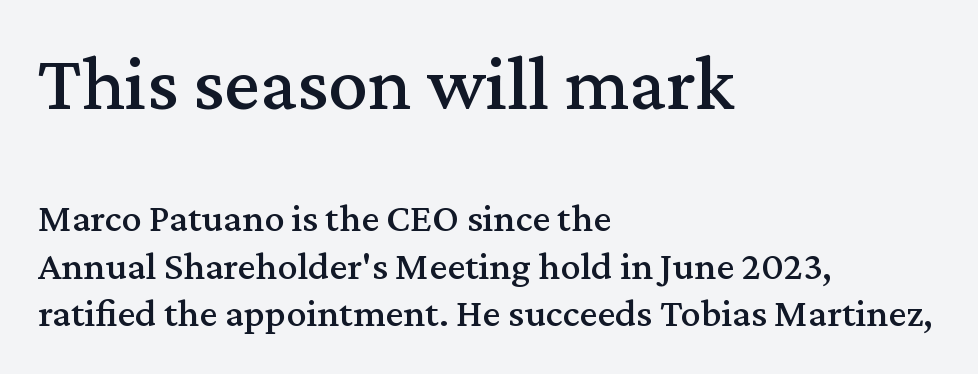
{"serif": "yes", "italic": "no", "width": "normal", "stroke_contrast": "medium", "x_height": "medium", "monospaced": "no", "underline": "no", "align": "left", "line_spacing_ratio": 1.19, "letter_spacing": "normal", "letter_spacing_em": 0.0, "larger_block": "first", "size_ratio": 1.98, "glyph_px": 79}
